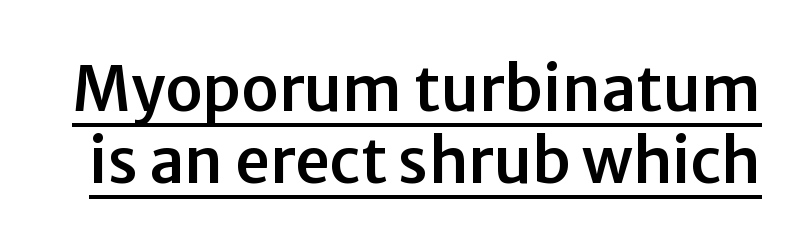
Q: Is the text italic (slanted)? A: No, it is upright.
Q: Is the typeface a serif or a sans-serif typeface? A: Sans-serif.
Q: Is the text underlined? A: Yes.
Q: Is the spacing between letters normal or unusually wide? A: Normal.
Q: Width (condensed, normal, or wide)? A: Normal.
Q: Stroke contrast? A: Low.
Q: x-height? A: Medium.
Q: Monospaced? A: No.
